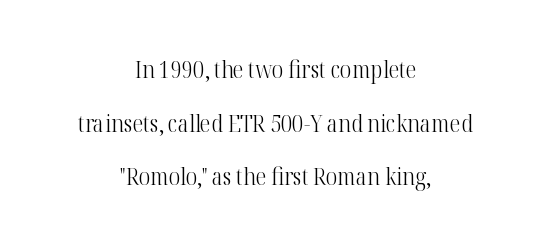
The image shows 24 px text type, upright; set centered, loose line spacing (2.23x), normal letter spacing, not underlined.
